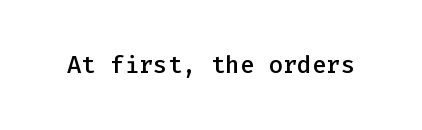
Quick note: underline off. Rendered with straight, roman letterforms. Each word holds together tightly as a unit, with standard inter-letter gaps. Slightly chunky letters — semibold, I'd say, not full bold.
